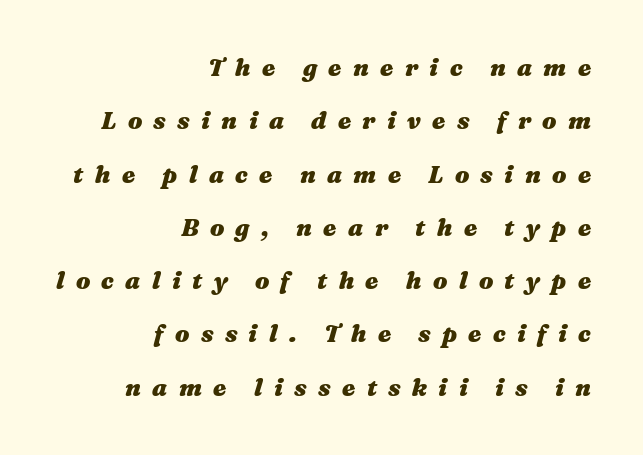
Reading down the block, your eye finds every line finishing at a fixed right position. You'd pick this weight for a headline — it's a proper bold. The passage shown leans; its letterforms are oblique. Reading down the column, the eye jumps a long way to each next line. This rendering widens character spacing well past its baseline value.
